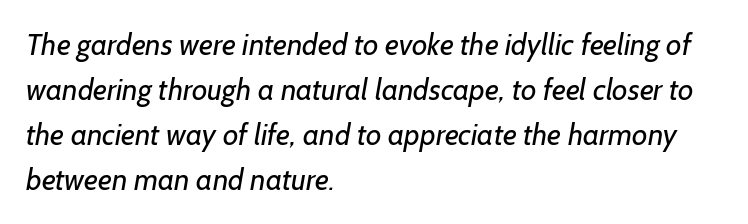
The image shows 30 px regular-weight sans-serif type; set left-aligned, normal line spacing (1.5x), normal letter spacing, not underlined; low stroke contrast and a medium x-height.
